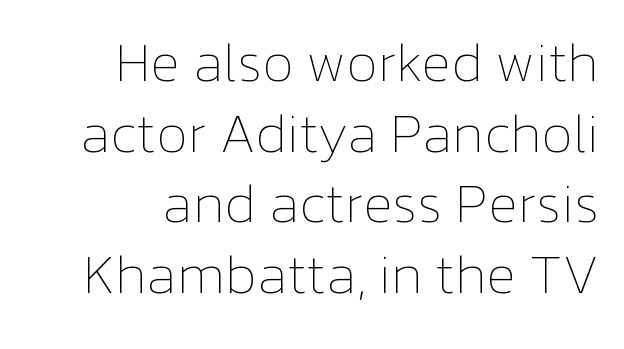
{"italic": "no", "bold": "no", "weight": "thin", "width": "normal", "stroke_contrast": "low", "x_height": "medium", "monospaced": "no", "underline": "no", "align": "right", "line_spacing": "normal", "line_spacing_ratio": 1.26, "letter_spacing": "normal", "letter_spacing_em": 0.0, "glyph_px": 56}
